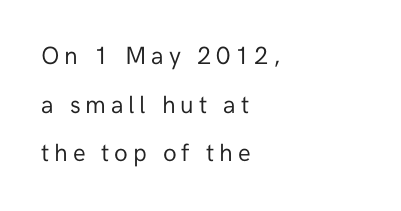
Successive baselines arrive slowly, with a big drop between each. Each row of text sits above clean, open space. This sample is left-justified, so line endings fall wherever the words run out. A quiet, ordinary-to-light weight characterises the typeface. No italicization has been applied; the sample stays upright.
